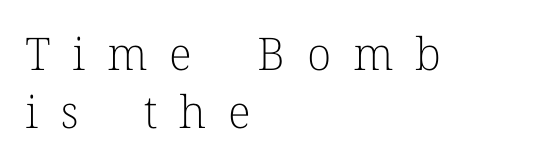
{"serif": "yes", "italic": "no", "bold": "no", "weight": "light", "width": "normal", "stroke_contrast": "low", "x_height": "medium", "monospaced": "no", "underline": "no", "align": "left", "line_spacing": "normal", "line_spacing_ratio": 1.3, "letter_spacing": "wide", "letter_spacing_em": 0.48, "glyph_px": 45}
